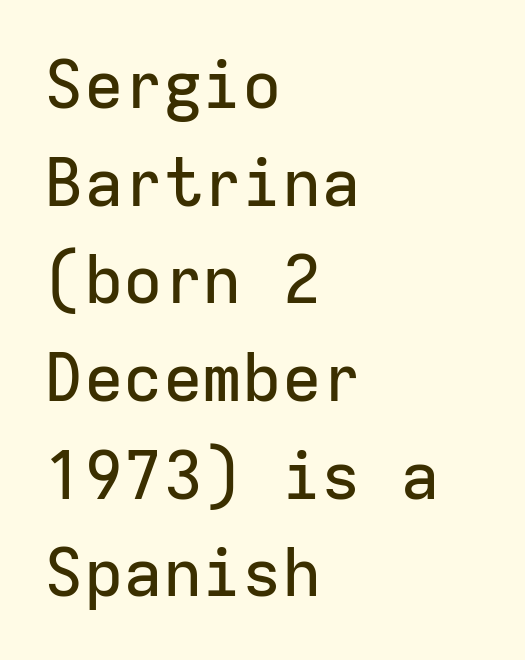
Q: Is the text italic (slanted)? A: No, it is upright.
Q: Is the typeface a serif or a sans-serif typeface? A: Sans-serif.
Q: Is the text underlined? A: No.
Q: How is the paragraph aligned? A: Left-aligned.
Q: Is the spacing between letters normal or unusually wide? A: Normal.
Q: Is the spacing between lines tight, normal or loose? A: Normal.
Q: Width (condensed, normal, or wide)? A: Normal.
Q: Stroke contrast? A: Low.
Q: x-height? A: Medium.
Q: Monospaced? A: Yes.
